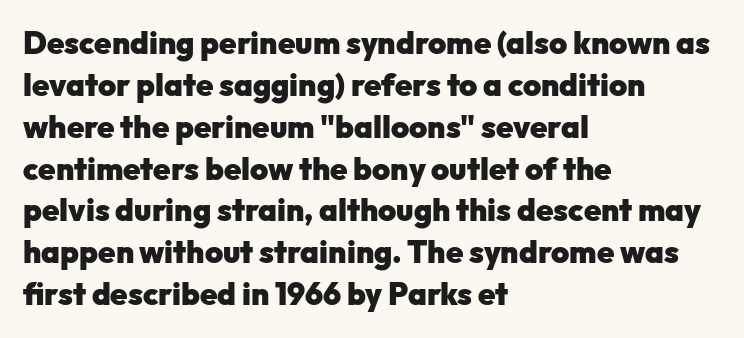
Evenly set lines give the paragraph a standard silhouette. Between one letter and the next there's only the usual sliver of space. The baseline area is clear. Typesetter's note: full bold, strokes at maximum text heaviness. Looks like regular typesetting: each glyph gets only the width it needs.
